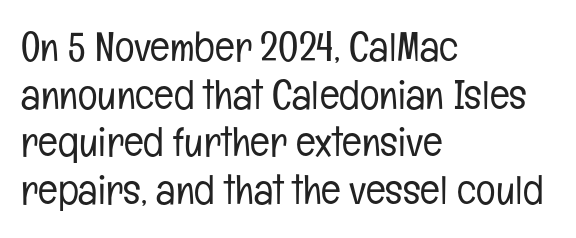
Q: Is the text bold? A: No.
Q: Is the text italic (slanted)? A: No, it is upright.
Q: Is the typeface a serif or a sans-serif typeface? A: Sans-serif.
Q: Is the text underlined? A: No.
Q: How is the paragraph aligned? A: Left-aligned.
Q: Is the spacing between letters normal or unusually wide? A: Normal.
Q: Width (condensed, normal, or wide)? A: Condensed.
Q: Stroke contrast? A: Low.
Q: x-height? A: Medium.
Q: Monospaced? A: No.
